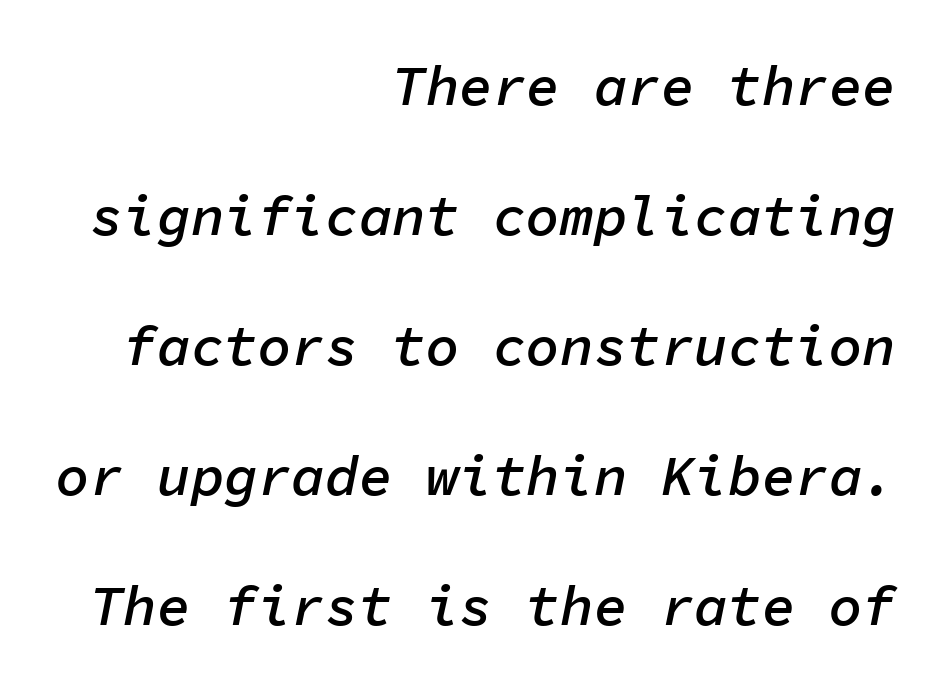
Compared with typical paragraphs, the rows here are farther apart. The rendering uses typewriter-style spacing with identical character cells. Anything drawn beneath the words? Only blank space. The line texture is even and compact thanks to regular tracking. This sample is right-justified, so line beginnings fall wherever the words allow. The sample has been set in demibold, a notch under bold.
